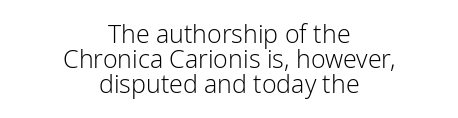
{"italic": "no", "bold": "no", "underline": "no", "align": "center", "line_spacing": "tight", "line_spacing_ratio": 1.01, "letter_spacing": "normal", "letter_spacing_em": 0.0, "glyph_px": 25}
